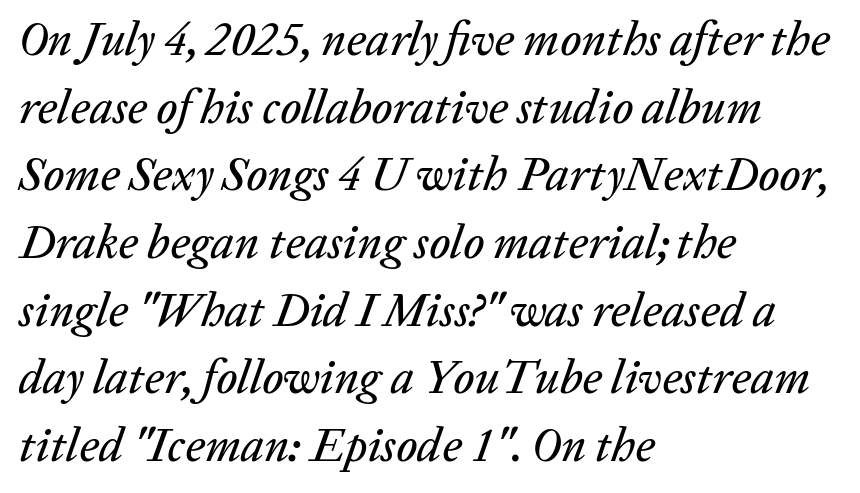
Glyph-to-glyph distance matches everyday printed text. Slanted lettering throughout. How would I describe the line gaps? Plain and ordinary. Descender tails drop into unmarked territory. Every row of glyphs begins at an identical x-position on the left. Each letter keeps its own natural width here, so spacing adapts to shape.
